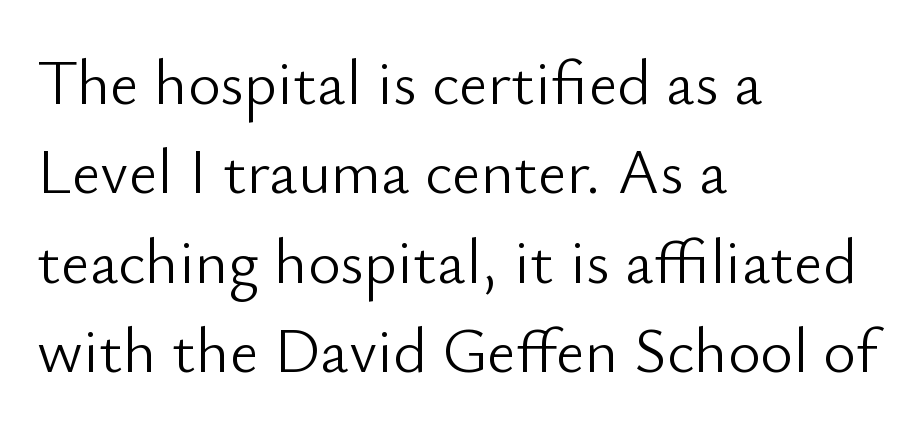
{"serif": "no", "italic": "no", "bold": "no", "weight": "light", "width": "normal", "stroke_contrast": "low", "x_height": "small", "monospaced": "no", "underline": "no", "align": "left", "line_spacing": "normal", "line_spacing_ratio": 1.42, "letter_spacing": "normal", "letter_spacing_em": 0.0, "glyph_px": 63}
